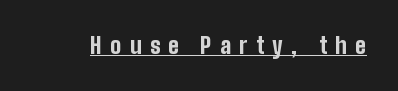
Q: Is the text bold? A: Yes.
Q: Is the text italic (slanted)? A: No, it is upright.
Q: Is the text underlined? A: Yes.
Q: Is the spacing between letters normal or unusually wide? A: Unusually wide.
